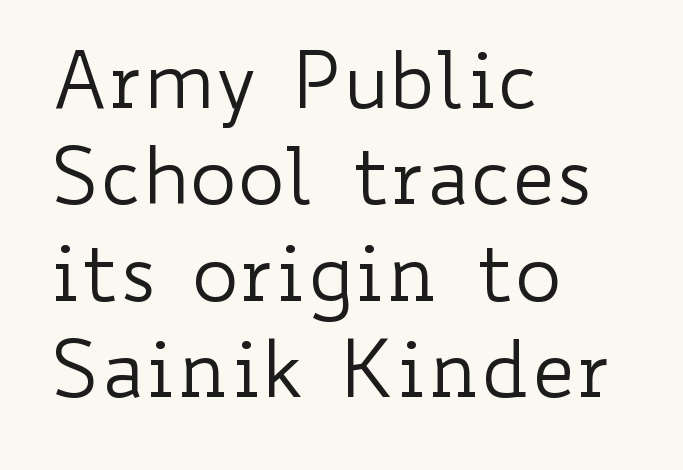
Posture: vertical. Letters rest on an invisible, unmarked baseline. Spacing verdict: proportional, widths tailored to each character. The lines in this sample share a left origin and differ only in where they stop.
